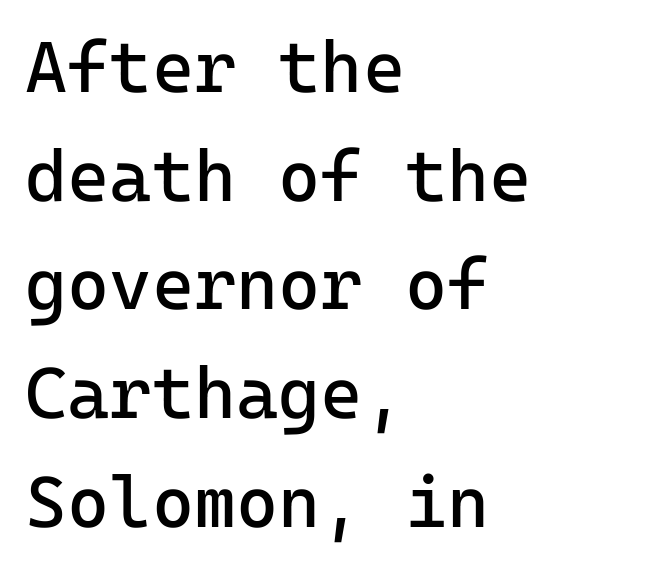
The horizontal fit of the characters is conventional and even. Spacing verdict: monospaced, one width for all characters. Ink coverage per letter is moderate at most. Note: no serifs on the glyphs. In CSS terms this would be text-align: left. This sample uses an upright cut, with every glyph sitting square on the baseline.
